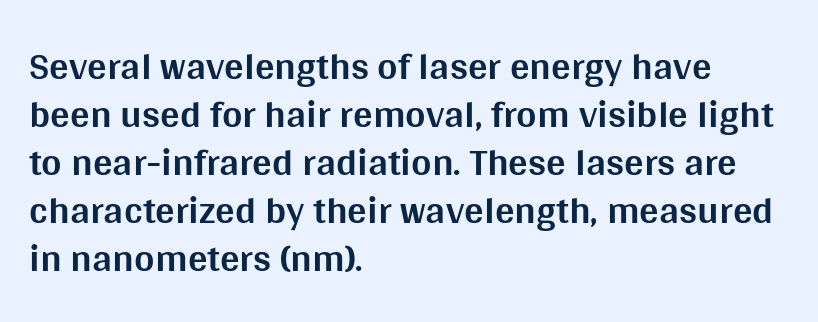
The image shows 39 px bold sans-serif type, upright; set left-aligned, line spacing 1.23x, normal letter spacing, not underlined; medium stroke contrast and a large x-height.
